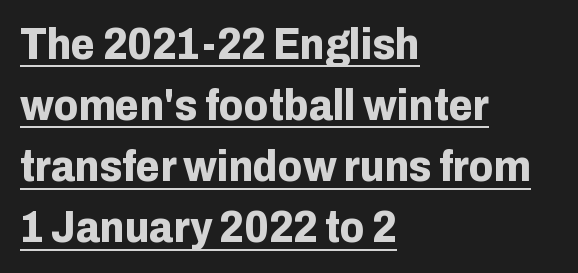
Q: Is the text bold? A: Yes.
Q: Is the text italic (slanted)? A: No, it is upright.
Q: Is the typeface a serif or a sans-serif typeface? A: Sans-serif.
Q: Is the text underlined? A: Yes.
Q: How is the paragraph aligned? A: Left-aligned.
Q: Is the spacing between letters normal or unusually wide? A: Normal.
Q: Is the spacing between lines tight, normal or loose? A: Normal.
Q: Width (condensed, normal, or wide)? A: Normal.
Q: Stroke contrast? A: Low.
Q: x-height? A: Medium.
Q: Monospaced? A: No.
